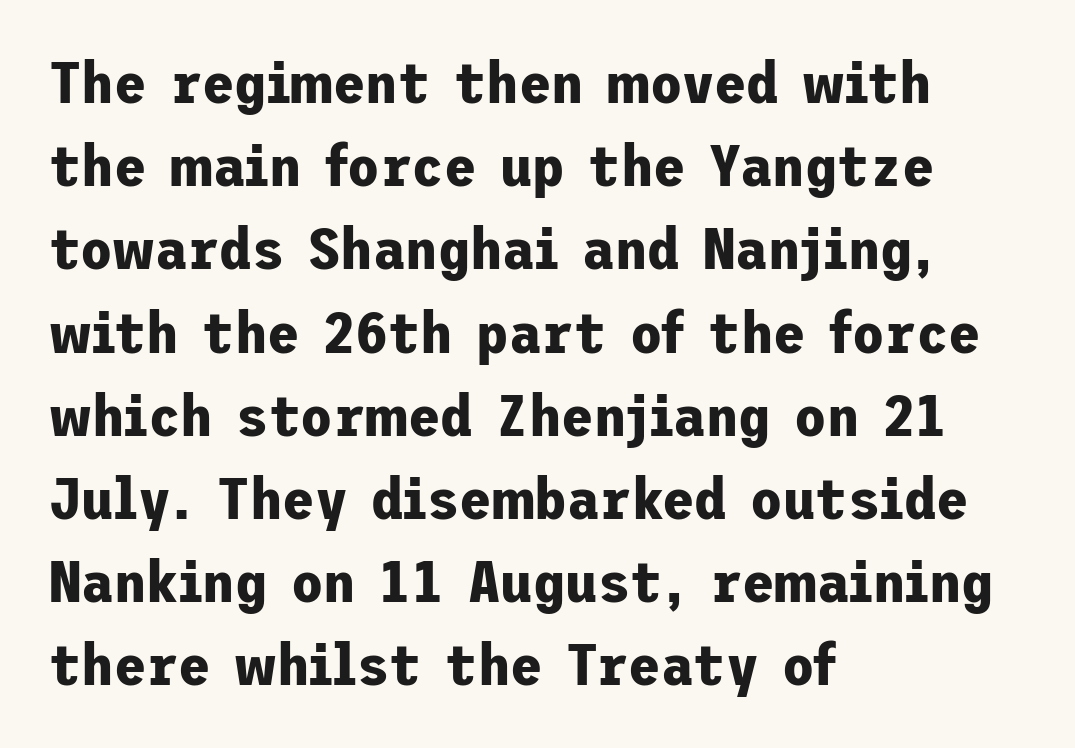
Characters remain perfectly vertical along every line. Baseline-to-baseline distance is the conventional proportion of letter height. Regarding serifs, this sample does without them. Does extra space separate the letters? No, they use regular spacing. Line beginnings align vertically; line endings do not. Any mark beneath the type? The region is blank.
